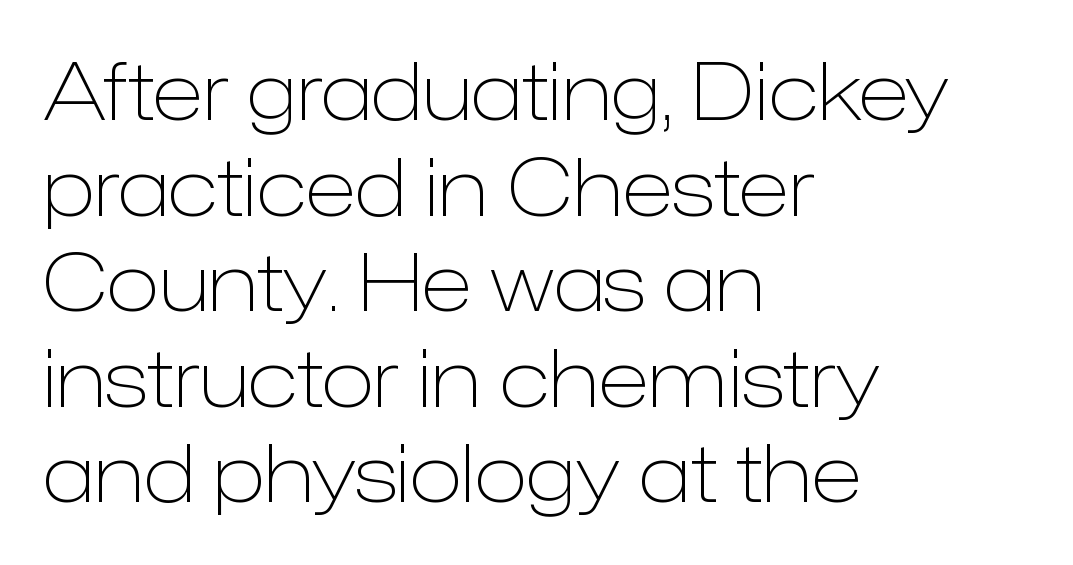
Q: Is the text bold? A: No.
Q: Is the text italic (slanted)? A: No, it is upright.
Q: Is the typeface a serif or a sans-serif typeface? A: Sans-serif.
Q: Is the text underlined? A: No.
Q: How is the paragraph aligned? A: Left-aligned.
Q: Is the spacing between letters normal or unusually wide? A: Normal.
Q: Width (condensed, normal, or wide)? A: Normal.
Q: Stroke contrast? A: Low.
Q: x-height? A: Medium.
Q: Monospaced? A: No.
